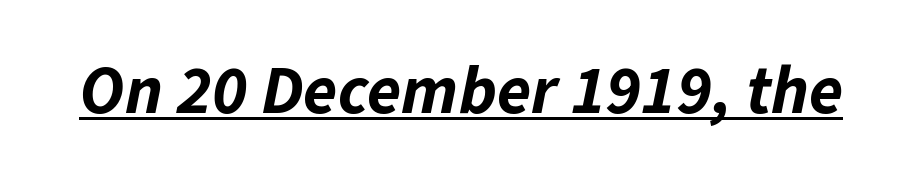
Q: Is the text bold? A: Yes.
Q: Is the text italic (slanted)? A: Yes, it leans right by about 11 degrees.
Q: Is the text underlined? A: Yes.
Q: Is the spacing between letters normal or unusually wide? A: Normal.
Q: Width (condensed, normal, or wide)? A: Normal.
Q: Stroke contrast? A: Low.
Q: x-height? A: Medium.
Q: Monospaced? A: No.
